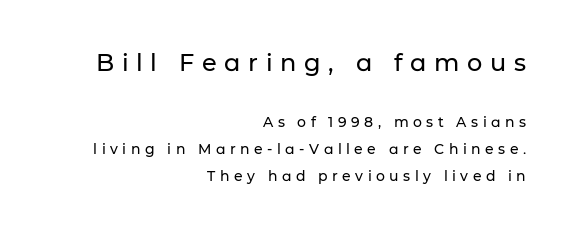
The image shows 24 px text type, upright; set right-aligned, loose line spacing (1.94x), unusually wide letter spacing (+0.32 em), not underlined; the first (top) block is 1.71x larger.
